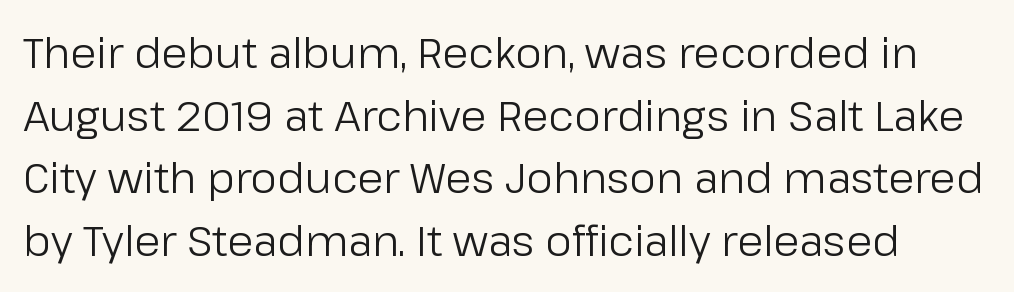
Q: Is the text bold? A: No.
Q: Is the text italic (slanted)? A: No, it is upright.
Q: Is the typeface a serif or a sans-serif typeface? A: Sans-serif.
Q: Is the text underlined? A: No.
Q: Is the spacing between letters normal or unusually wide? A: Normal.
Q: Is the spacing between lines tight, normal or loose? A: Normal.
Q: Width (condensed, normal, or wide)? A: Normal.
Q: Stroke contrast? A: Low.
Q: x-height? A: Medium.
Q: Monospaced? A: No.
